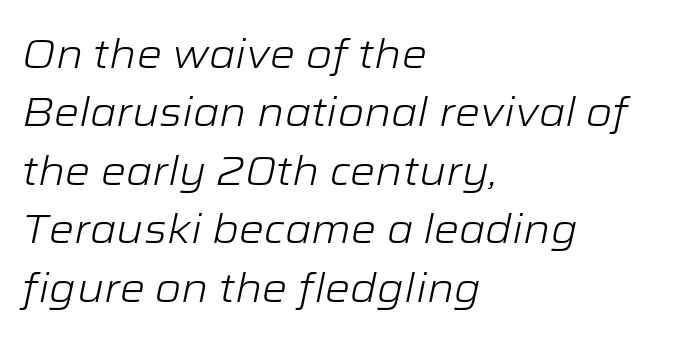
Left-aligned paragraph, ragged on the right. Posture: slanted. Is this a heavy cut? Hardly; it is regular or lighter. In terms of leading, this rendering sits right in the middle.
